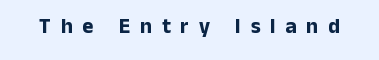
Q: Is the text bold? A: Yes.
Q: Is the text italic (slanted)? A: No, it is upright.
Q: Is the text underlined? A: No.
Q: Is the spacing between letters normal or unusually wide? A: Unusually wide.
